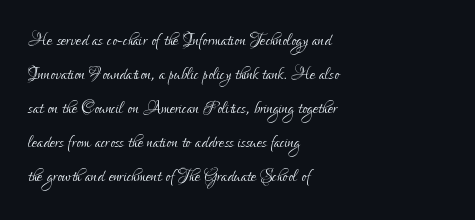
Stem width sits at or under what a default text font uses. Horizontally, the lines are justified to the leading edge only. This sample keeps an unexceptional amount of space between lines. The space beneath each line is pristine and unruled. There is no visible air inserted between adjacent glyphs.
